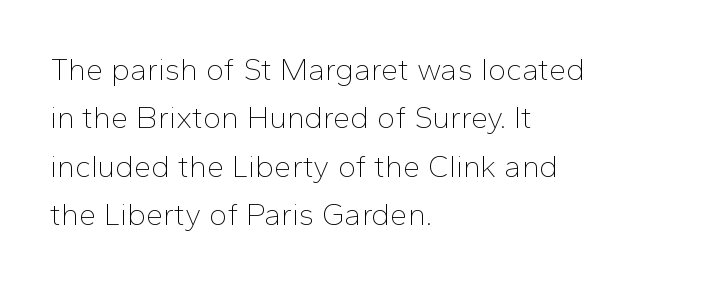
Q: Is the text bold? A: No.
Q: Is the text italic (slanted)? A: No, it is upright.
Q: Is the typeface a serif or a sans-serif typeface? A: Sans-serif.
Q: Is the text underlined? A: No.
Q: How is the paragraph aligned? A: Left-aligned.
Q: Is the spacing between letters normal or unusually wide? A: Normal.
Q: Is the spacing between lines tight, normal or loose? A: Normal.
Q: Width (condensed, normal, or wide)? A: Normal.
Q: Stroke contrast? A: Low.
Q: x-height? A: Medium.
Q: Monospaced? A: No.
